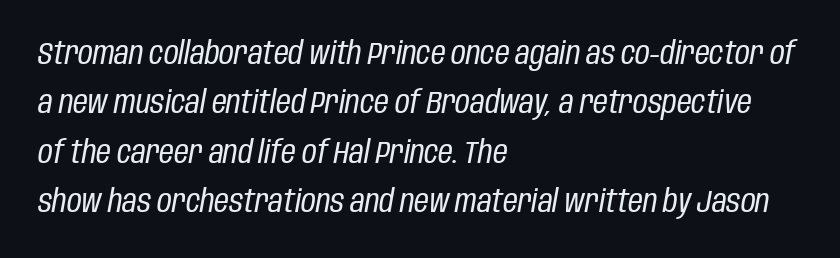
{"italic": "yes", "lean": "right", "slant_degrees": 10, "bold": "no", "weight": "regular", "width": "condensed", "stroke_contrast": "low", "x_height": "large", "monospaced": "no", "underline": "no", "align": "left", "line_spacing": "normal", "line_spacing_ratio": 1.54, "letter_spacing": "normal", "letter_spacing_em": 0.0, "glyph_px": 32}
